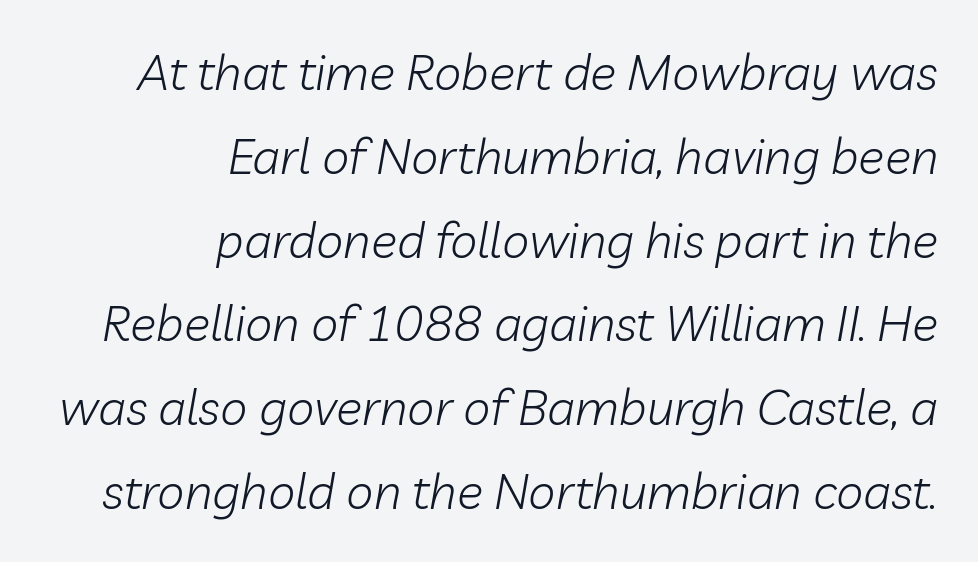
Q: Is the text bold? A: No.
Q: Is the text italic (slanted)? A: Yes, it leans right by about 10 degrees.
Q: Is the text underlined? A: No.
Q: How is the paragraph aligned? A: Right-aligned.
Q: Is the spacing between letters normal or unusually wide? A: Normal.
Q: Width (condensed, normal, or wide)? A: Normal.
Q: Stroke contrast? A: Low.
Q: x-height? A: Medium.
Q: Monospaced? A: No.
